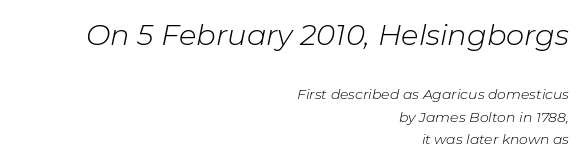
The image shows 29 px light type, italic (leaning right); set right-aligned, normal line spacing (1.59x), normal letter spacing, not underlined; the first (top) block is 2.07x larger; low stroke contrast and a medium x-height.
